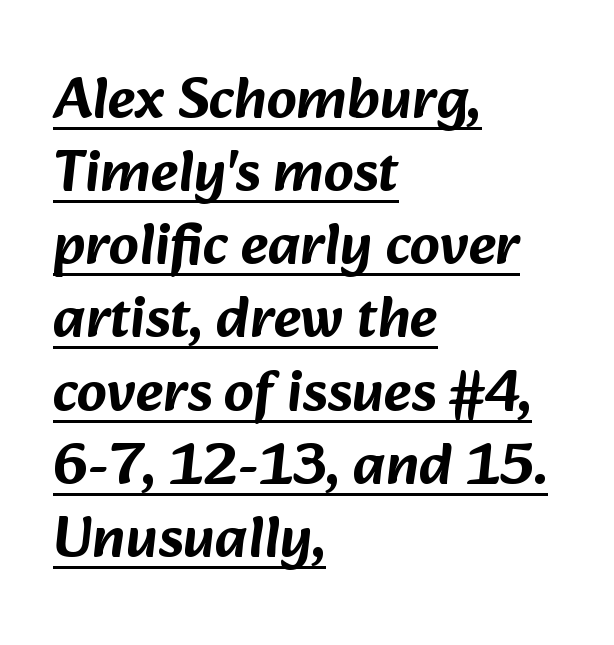
{"serif": "no", "width": "normal", "stroke_contrast": "low", "x_height": "medium", "monospaced": "no", "underline": "yes", "align": "left", "line_spacing_ratio": 1.24, "letter_spacing": "normal", "letter_spacing_em": 0.0, "glyph_px": 59}
